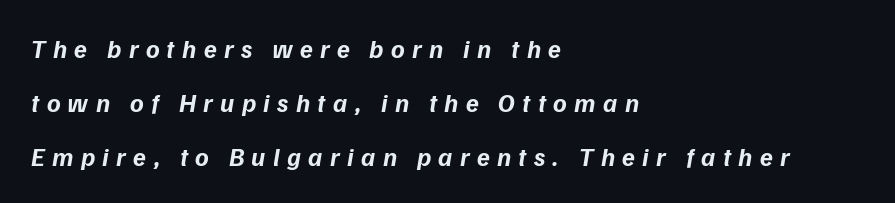
{"italic": "yes", "lean": "right", "slant_degrees": 9, "bold": "yes", "underline": "no", "align": "left", "line_spacing": "loose", "line_spacing_ratio": 2.07, "letter_spacing": "wide", "letter_spacing_em": 0.28, "glyph_px": 26}
